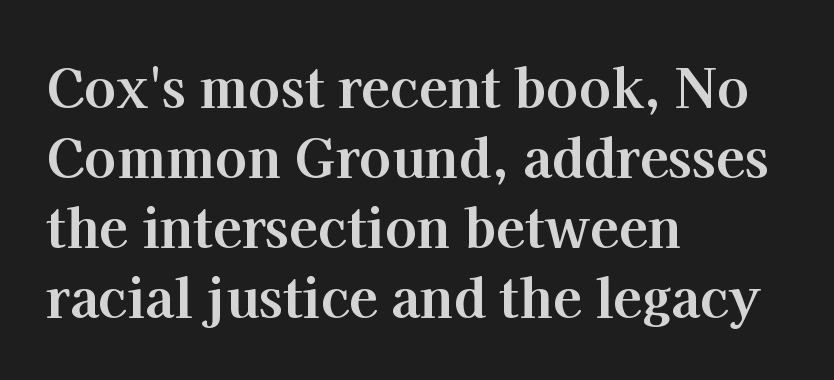
Q: Is the text bold? A: Yes.
Q: Is the text italic (slanted)? A: No, it is upright.
Q: Is the typeface a serif or a sans-serif typeface? A: Serif.
Q: Is the text underlined? A: No.
Q: How is the paragraph aligned? A: Left-aligned.
Q: Is the spacing between letters normal or unusually wide? A: Normal.
Q: Is the spacing between lines tight, normal or loose? A: Normal.
Q: Width (condensed, normal, or wide)? A: Normal.
Q: Stroke contrast? A: High.
Q: x-height? A: Medium.
Q: Monospaced? A: No.
